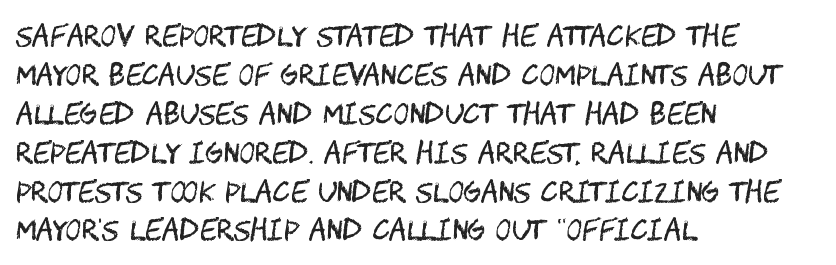
Nothing heavy about these letters — not bold at all. The block of text has a typical density, with ordinary space between rows. Posture: straight, roman, zero tilt. Quick note: underline off. The letterforms sit shoulder to shoulder at normal distance.
